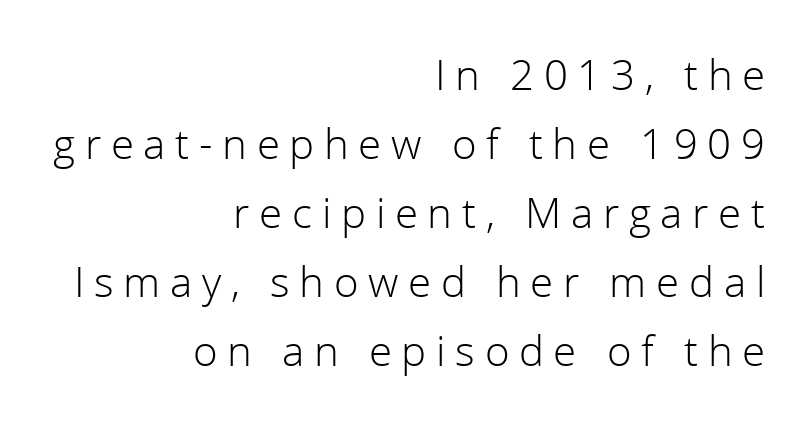
{"serif": "no", "italic": "no", "bold": "no", "weight": "light", "width": "normal", "x_height": "medium", "monospaced": "no", "underline": "no", "align": "right", "line_spacing": "normal", "line_spacing_ratio": 1.64, "letter_spacing": "wide", "letter_spacing_em": 0.23, "glyph_px": 42}
